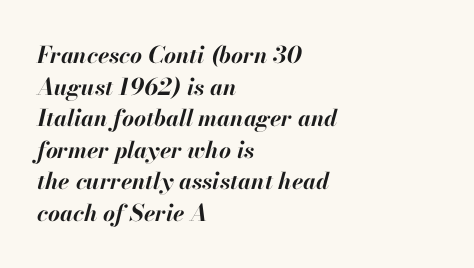
The image shows 23 px bold type, italic (leaning right); set left-aligned, normal line spacing (1.37x), normal letter spacing, not underlined.
